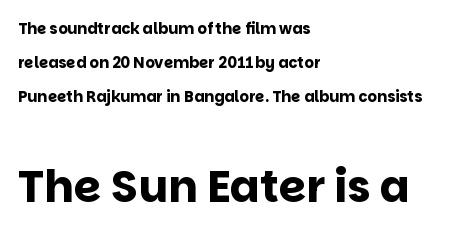
The image shows 44 px bold sans-serif type, upright; set left-aligned, loose line spacing (2.27x), normal letter spacing, not underlined; the second (bottom) block is 2.93x larger; low stroke contrast and a large x-height.
